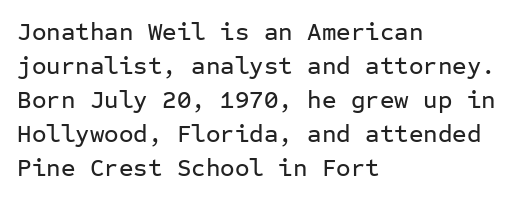
These lines were composed using upright roman letters. Line beginnings align vertically; line endings do not. Quick note: underline off. Nobody touched the tracking dial on this one. Leading matches the norm, producing a regular column.
